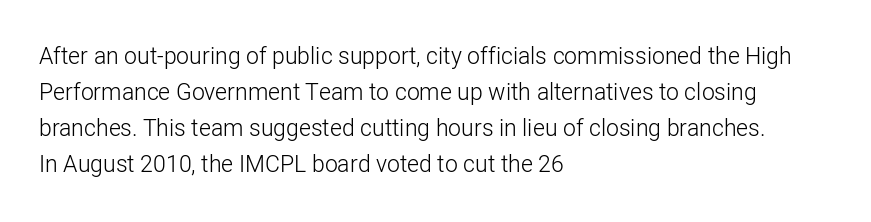
Nothing unusual about the tracking: characters are spaced as the font intends. The typesetter chose a ragged-right arrangement here. Vertical strokes here are truly vertical. In terms of leading, this rendering sits right in the middle.
